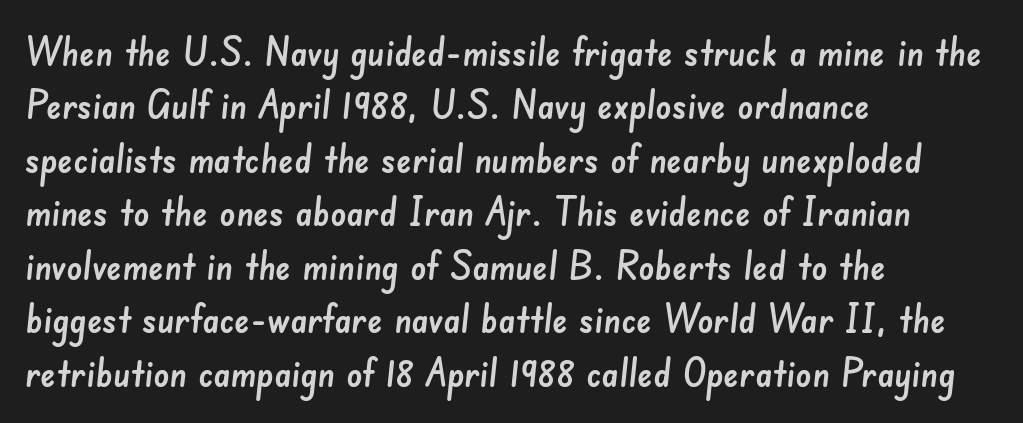
The image shows 39 px sans-serif type; set left-aligned, normal line spacing (1.37x), normal letter spacing, not underlined; low stroke contrast and a small x-height.
